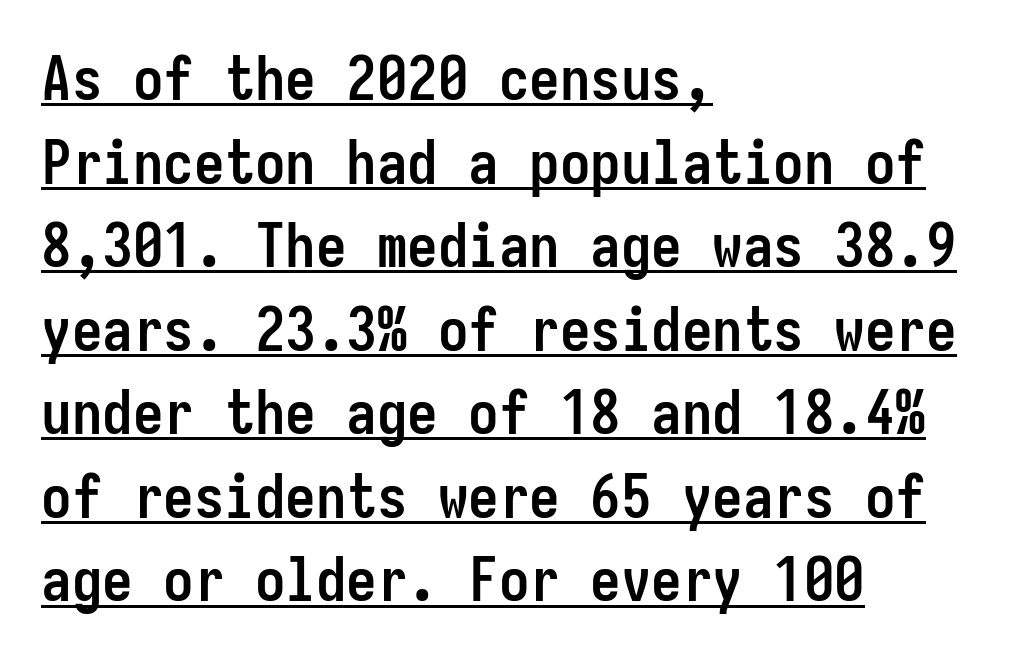
{"serif": "no", "italic": "no", "bold": "yes", "weight": "semibold", "width": "condensed", "stroke_contrast": "low", "x_height": "medium", "monospaced": "yes", "underline": "yes", "align": "left", "line_spacing": "normal", "line_spacing_ratio": 1.37, "letter_spacing": "normal", "letter_spacing_em": 0.0, "glyph_px": 61}
